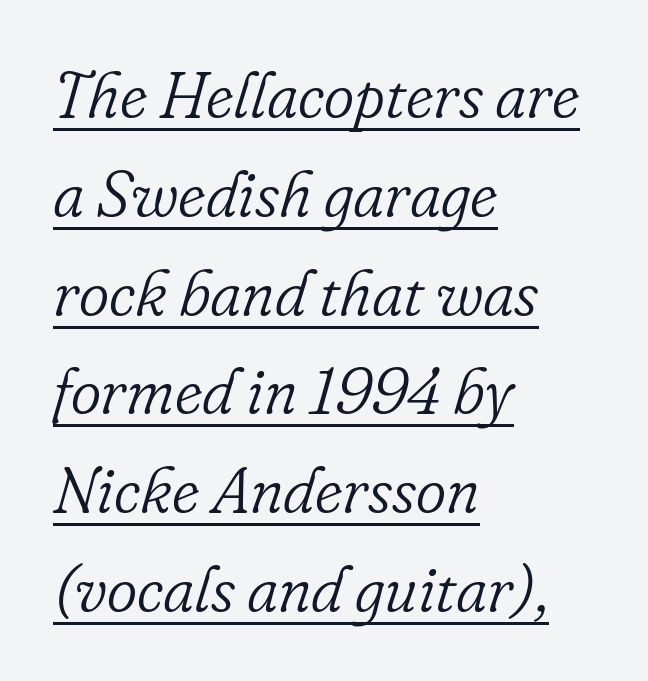
The image shows 65 px light serif type, italic (leaning right); set left-aligned, normal line spacing (1.52x), normal letter spacing, underlined; low stroke contrast and a small x-height.
